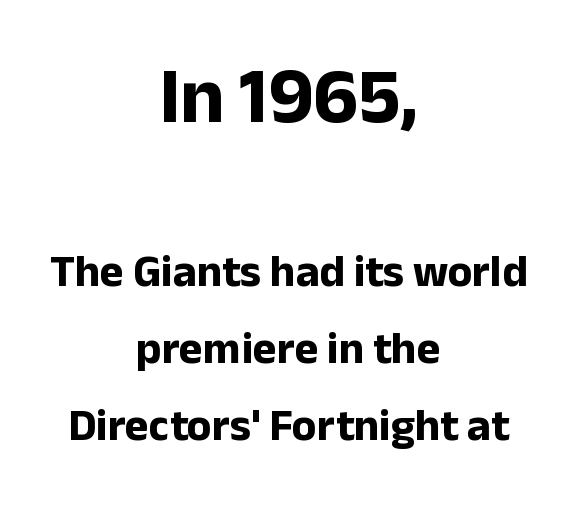
Font category for this specimen: sans-serif. The foot of each line stays bare and open. The typesetting leans heavy: a genuine bold. The face used here appears at its bigger size in the upper chunk. Horizontally, the lines are justified to the midpoint only.
